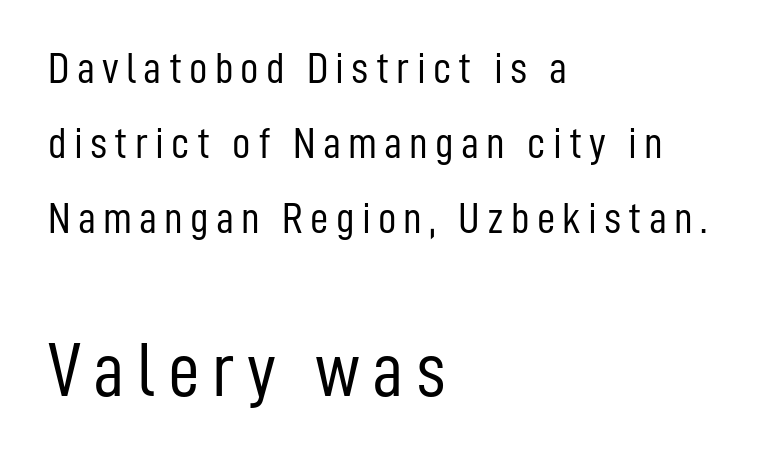
The image shows 78 px light, condensed sans-serif type, upright; set left-aligned, normal line spacing (1.67x), not underlined; the second (bottom) block is 1.73x larger; low stroke contrast and a medium x-height.
